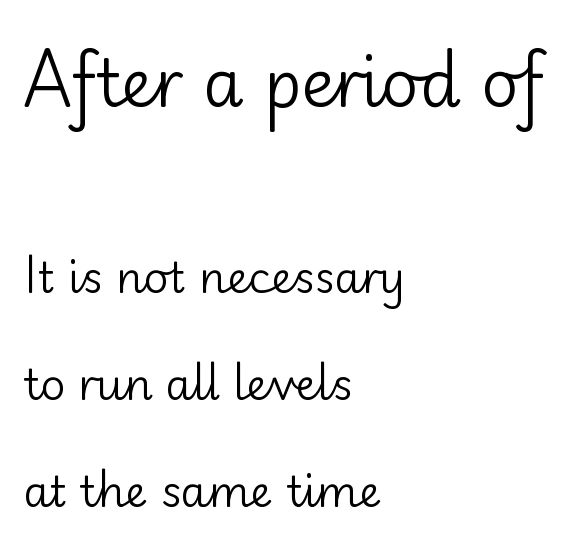
{"serif": "no", "italic": "no", "bold": "no", "weight": "regular", "width": "normal", "stroke_contrast": "low", "x_height": "small", "monospaced": "no", "underline": "no", "align": "left", "line_spacing": "loose", "line_spacing_ratio": 2.49, "letter_spacing": "normal", "letter_spacing_em": 0.0, "larger_block": "first", "size_ratio": 1.51, "glyph_px": 65}
